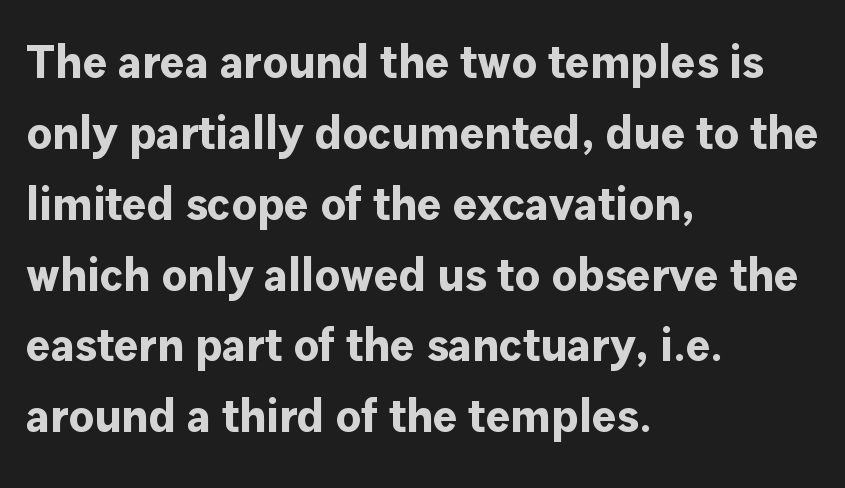
Q: Is the text bold? A: Yes.
Q: Is the text italic (slanted)? A: No, it is upright.
Q: Is the typeface a serif or a sans-serif typeface? A: Sans-serif.
Q: Is the text underlined? A: No.
Q: How is the paragraph aligned? A: Left-aligned.
Q: Is the spacing between letters normal or unusually wide? A: Normal.
Q: Is the spacing between lines tight, normal or loose? A: Normal.
Q: Width (condensed, normal, or wide)? A: Normal.
Q: Stroke contrast? A: Low.
Q: x-height? A: Medium.
Q: Monospaced? A: No.
